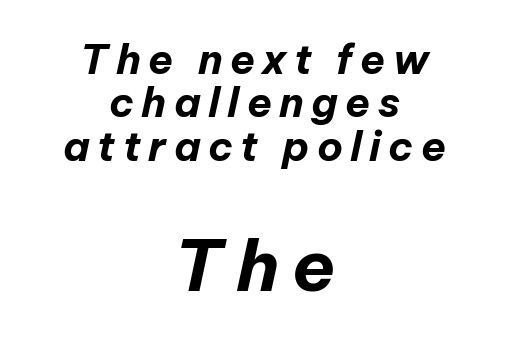
A bare baseline throughout the passage. The following chunk of copy outweighs the initial chunk in type size. The text block is weighted toward neither margin, spreading evenly from the middle. These lines carry a lot of weight — the face is fully bold. Looks like regular typesetting: each glyph gets only the width it needs. The text carries the slant typical of an italic or oblique font.
